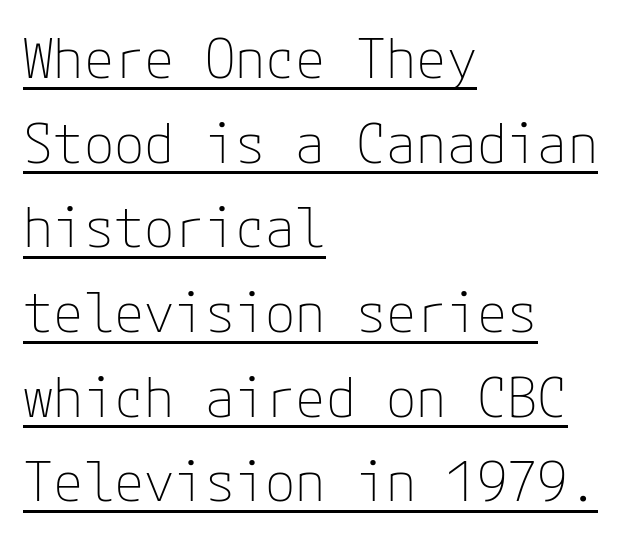
The image shows 55 px thin sans-serif type, upright; set left-aligned, normal line spacing (1.54x), normal letter spacing, underlined; low stroke contrast and a medium x-height.
